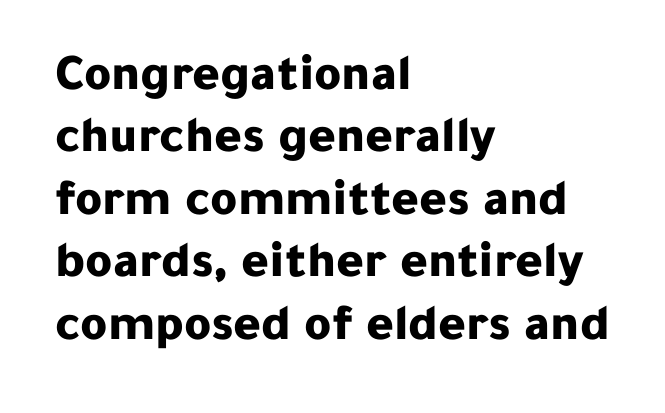
{"serif": "no", "italic": "no", "bold": "yes", "weight": "bold", "width": "normal", "stroke_contrast": "low", "x_height": "medium", "monospaced": "no", "underline": "no", "align": "left", "line_spacing_ratio": 1.2, "letter_spacing": "normal", "letter_spacing_em": 0.0, "glyph_px": 52}
